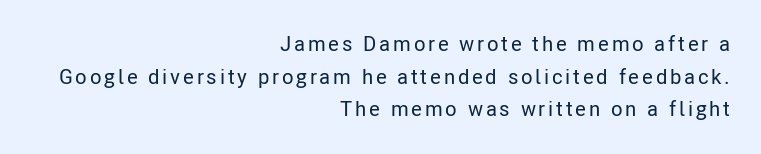
{"italic": "no", "underline": "no", "align": "right", "line_spacing": "normal", "line_spacing_ratio": 1.55, "glyph_px": 21}
